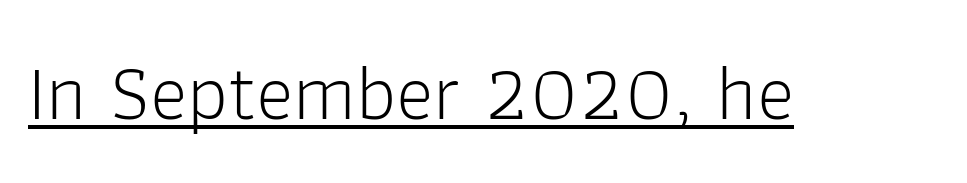
{"serif": "no", "italic": "no", "bold": "no", "weight": "light", "width": "normal", "stroke_contrast": "low", "x_height": "medium", "monospaced": "no", "underline": "yes", "letter_spacing": "normal", "letter_spacing_em": 0.0, "glyph_px": 79}
